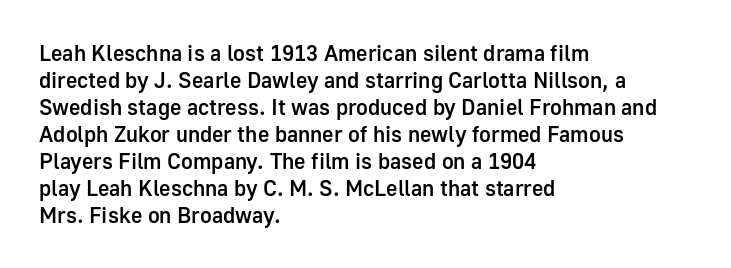
The image shows 22 px text type, upright; set left-aligned, line spacing 1.23x, normal letter spacing, not underlined.
